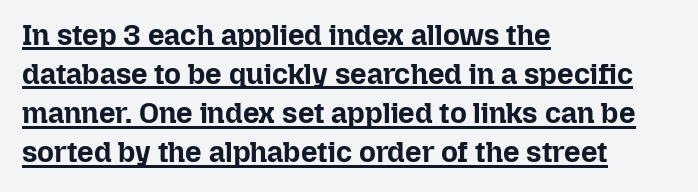
This rendering features underlined lettering. Between one letter and the next there's only the usual sliver of space. Strong, thick strokes mark this as bold type. Notice how the stems are strictly vertical — no italics here.
